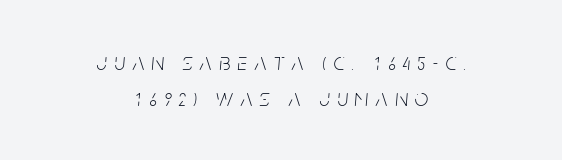
The image shows 24 px text type, italic (leaning right); set centered, normal line spacing (1.52x), unusually wide letter spacing (+0.3 em), not underlined.
